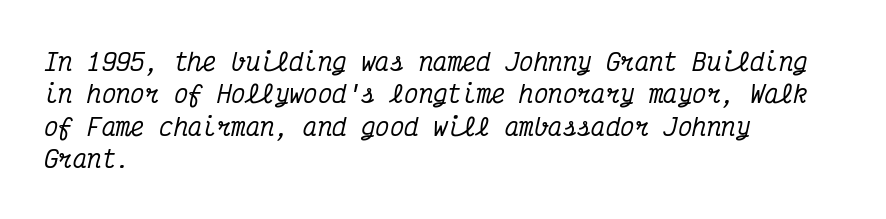
{"italic": "yes", "lean": "right", "slant_degrees": 12, "underline": "no", "align": "left", "line_spacing": "normal", "line_spacing_ratio": 1.35, "letter_spacing": "normal", "letter_spacing_em": 0.0, "glyph_px": 24}
